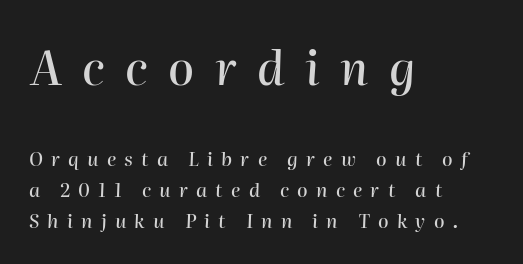
Q: Is the text italic (slanted)? A: Yes, it leans right by about 2 degrees.
Q: Is the text underlined? A: No.
Q: How is the paragraph aligned? A: Left-aligned.
Q: Is the spacing between letters normal or unusually wide? A: Unusually wide.
Q: Is the spacing between lines tight, normal or loose? A: Normal.
Q: Which block of text is set in a larger size, the first (top) or the second (bottom)? A: The first (top) one.
Q: Width (condensed, normal, or wide)? A: Normal.
Q: Stroke contrast? A: High.
Q: x-height? A: Medium.
Q: Monospaced? A: No.
